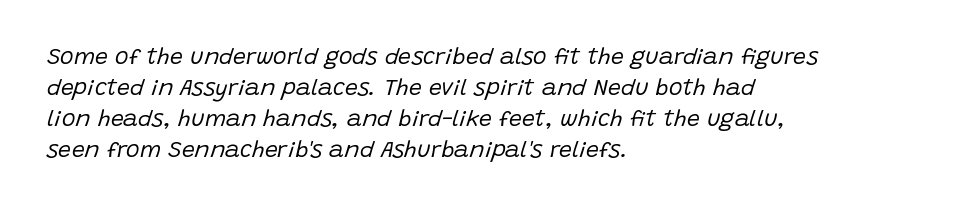
{"italic": "yes", "lean": "right", "slant_degrees": 15, "bold": "no", "underline": "no", "align": "left", "line_spacing": "normal", "line_spacing_ratio": 1.35, "letter_spacing": "normal", "letter_spacing_em": 0.0, "glyph_px": 23}
